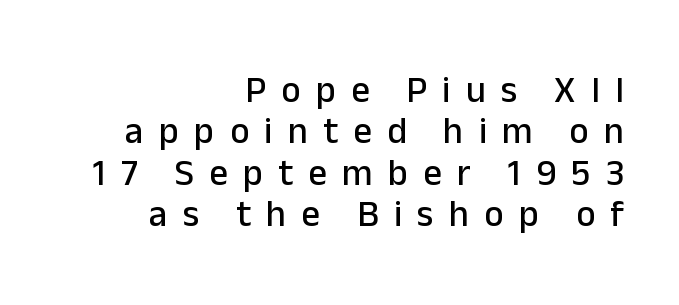
{"serif": "no", "italic": "no", "width": "normal", "stroke_contrast": "low", "x_height": "medium", "monospaced": "no", "underline": "no", "align": "right", "line_spacing": "tight", "line_spacing_ratio": 1.12, "letter_spacing": "wide", "letter_spacing_em": 0.41, "glyph_px": 37}
